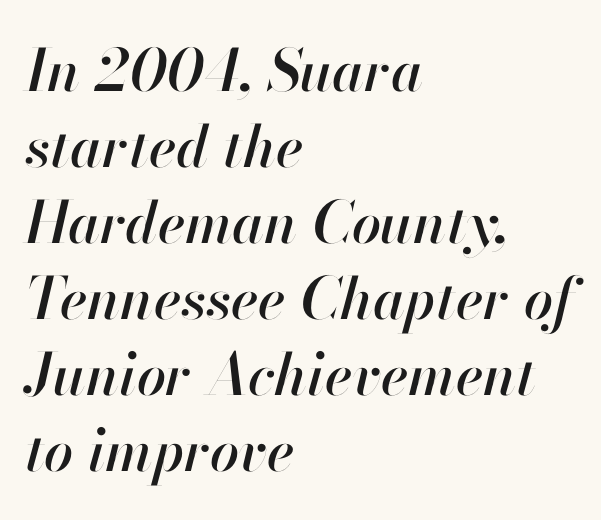
{"italic": "yes", "lean": "right", "slant_degrees": 13, "width": "normal", "stroke_contrast": "high", "x_height": "small", "monospaced": "no", "underline": "no", "align": "left", "line_spacing": "normal", "line_spacing_ratio": 1.31, "letter_spacing": "normal", "letter_spacing_em": 0.0, "glyph_px": 58}
